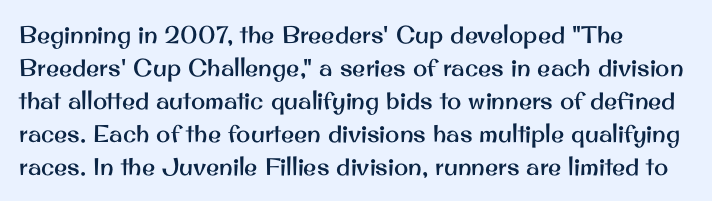
The image shows 24 px text type, upright; set left-aligned, normal line spacing (1.37x), normal letter spacing, not underlined.
